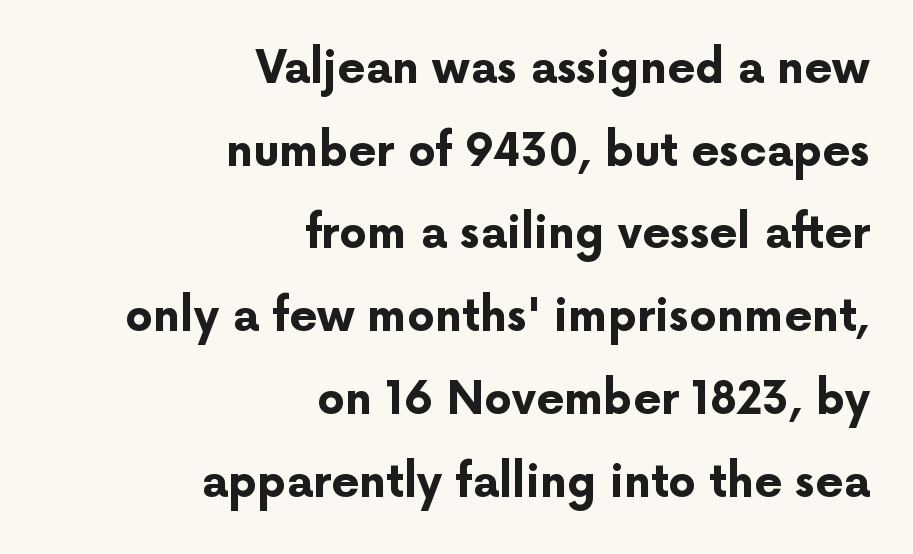
Emphasis by weight is at full strength: bold. No feet cap the strokes, marking this as sans-serif type. Rendered with straight, roman letterforms. All the whitespace from short lines collects on the left. The area under the type is left untouched. Spacing verdict: proportional, widths tailored to each character.
